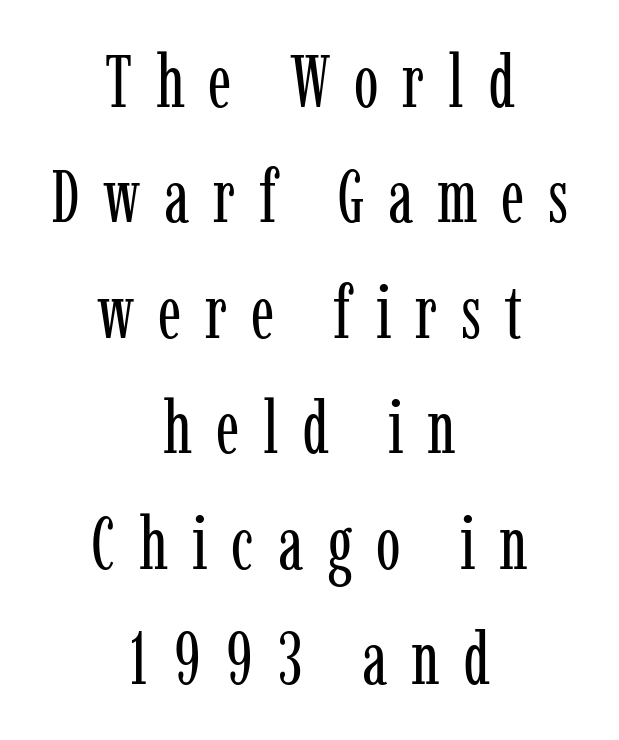
Varying glyph widths throughout — classic text-font behaviour. Does the type have serifs? Yes, each stem ends in a small foot. These lines were composed using upright roman letters. Baseline-to-baseline distance is the conventional proportion of letter height. A bare baseline throughout the passage.
